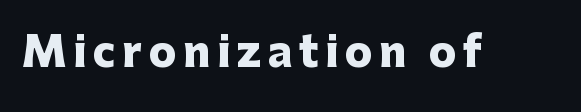
Anything drawn beneath the words? Only blank space. Does the weight exceed regular? Yes, all the way to bold. Observe the absence of serifs on each vertical stroke in this sample. This sample has the flowing, uneven cadence of proportional lettering.
